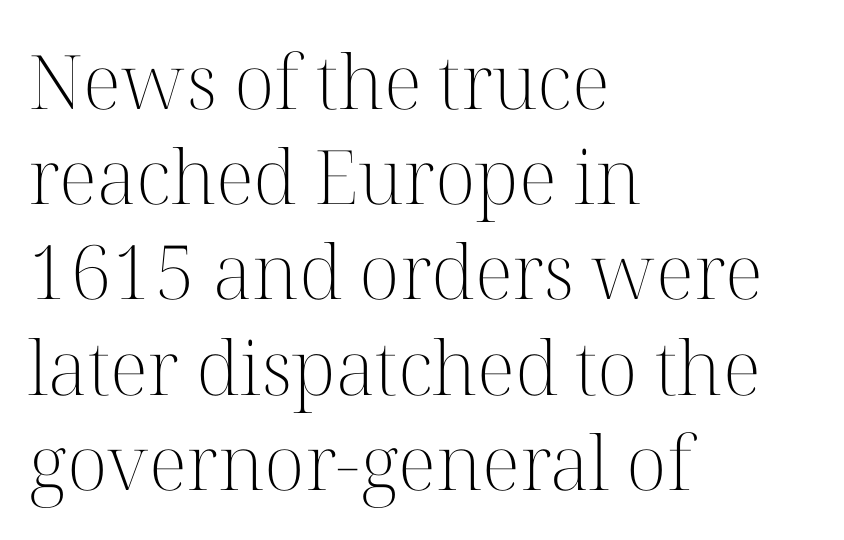
The image shows 75 px light serif type, upright; set left-aligned, normal line spacing (1.27x), normal letter spacing, not underlined; high stroke contrast and a medium x-height.
